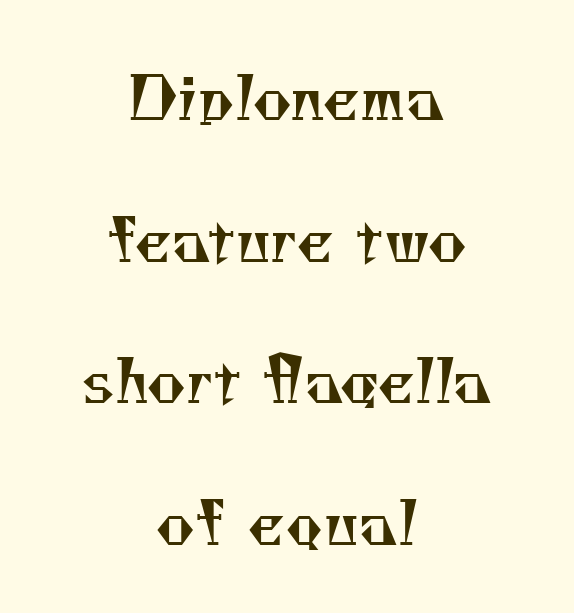
A bare baseline throughout the passage. Characters follow at the spacing the type designer built in. A centered setting, common on invitations and titles, is used for this passage. Here the designer chose a conventional face with non-uniform glyph widths.
